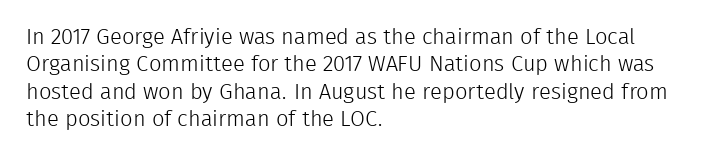
Q: Is the text bold? A: No.
Q: Is the text italic (slanted)? A: No, it is upright.
Q: Is the text underlined? A: No.
Q: How is the paragraph aligned? A: Left-aligned.
Q: Is the spacing between letters normal or unusually wide? A: Normal.
